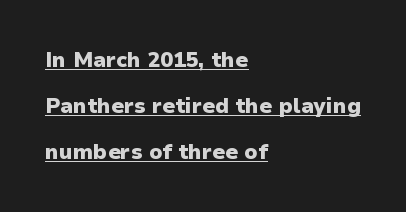
Is there any slant? The stems are plumb. The passage is arranged the way most books set body copy — flush left. Caption: standard tracking, unaltered. Summary of vertical rhythm: relaxed, with wide interline spacing. The sample has been set heavy, in full bold. The specimen includes a rule beneath the text block's lines.
